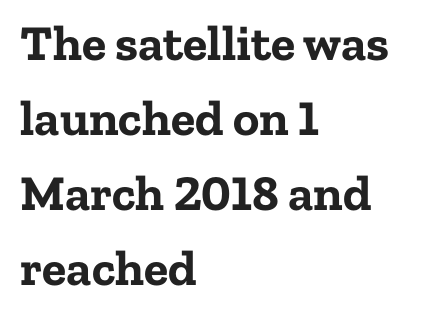
Q: Is the text bold? A: Yes.
Q: Is the text italic (slanted)? A: No, it is upright.
Q: Is the typeface a serif or a sans-serif typeface? A: Serif.
Q: Is the text underlined? A: No.
Q: How is the paragraph aligned? A: Left-aligned.
Q: Is the spacing between letters normal or unusually wide? A: Normal.
Q: Is the spacing between lines tight, normal or loose? A: Normal.
Q: Width (condensed, normal, or wide)? A: Normal.
Q: Stroke contrast? A: Low.
Q: x-height? A: Medium.
Q: Monospaced? A: No.
